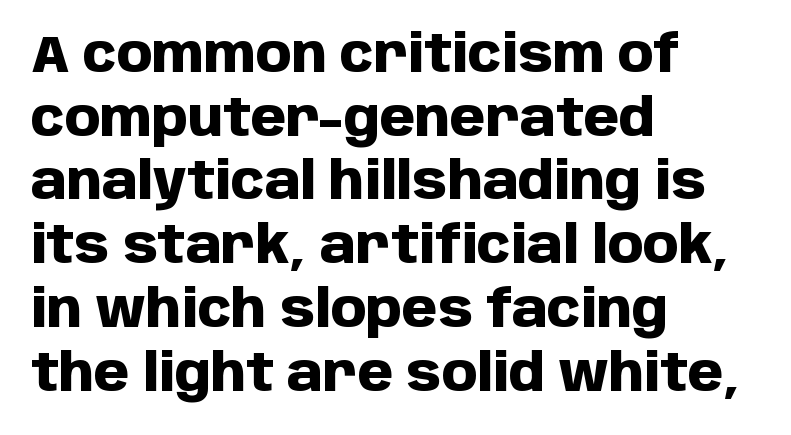
A typesetter would call this proportional, since set widths differ per character. Underlining? Definitely not there. You can tell it's not italic because the verticals are truly vertical. Does the leading feel generous? No, just average. The typeface chosen for these lines omits serifs. A dark, heavy texture on the line: the type is bold.
